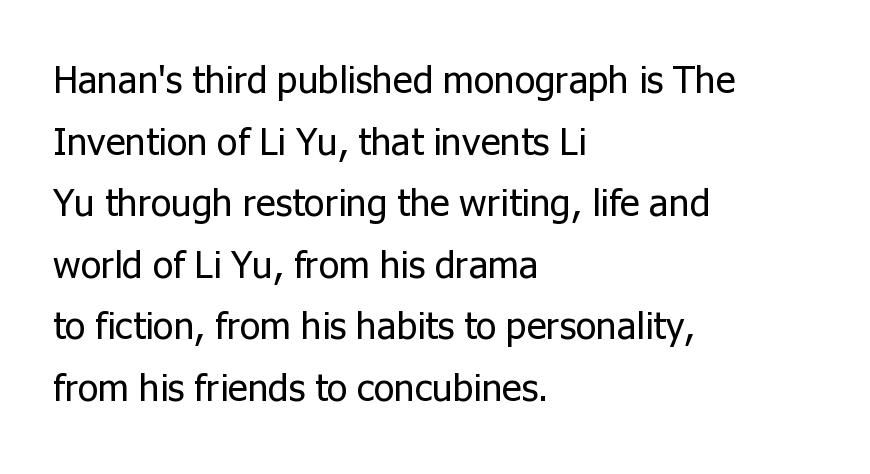
The font's upright variant was chosen for this text. Evenly set lines give the paragraph a standard silhouette. Caption: face not bold, strokes unweighted. The gap between lines stays unmarked.
